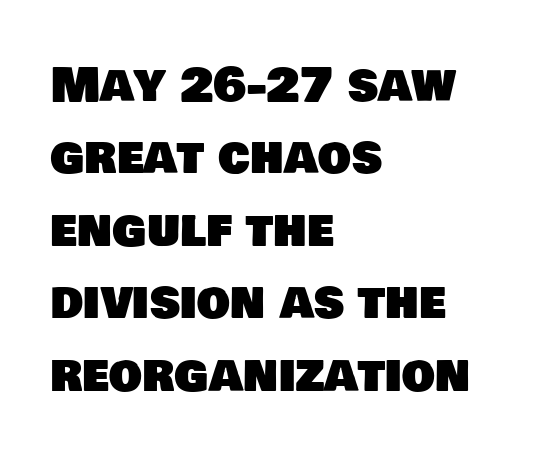
The image shows 47 px sans-serif type; set left-aligned, normal line spacing (1.54x), normal letter spacing, not underlined; low stroke contrast and a large x-height.
